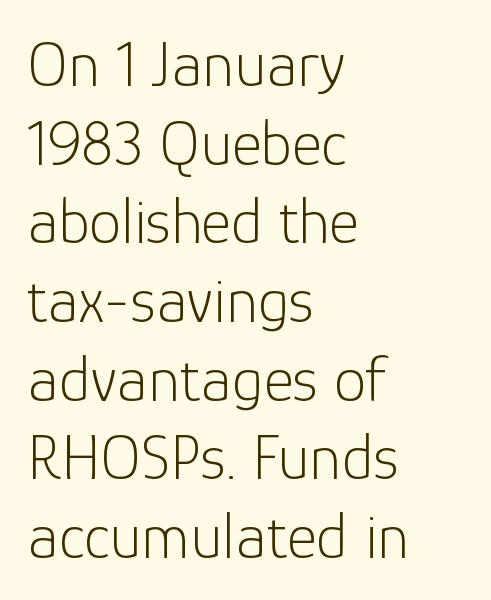
This sample has the flowing, uneven cadence of proportional lettering. The rag falls on the right side of this text block. Classification — sans serif. The strokes are not fattened; the text isn't bold. Tracking value appears to be zero — textbook default spacing.
